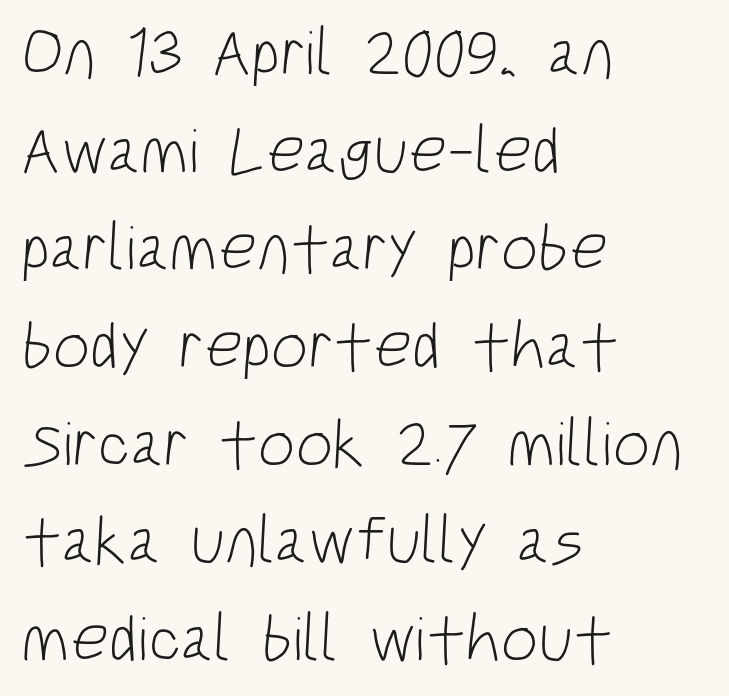
{"serif": "no", "bold": "no", "weight": "light", "width": "condensed", "stroke_contrast": "low", "x_height": "large", "monospaced": "no", "underline": "no", "align": "left", "line_spacing": "normal", "line_spacing_ratio": 1.48, "letter_spacing": "normal", "letter_spacing_em": 0.0, "glyph_px": 66}
